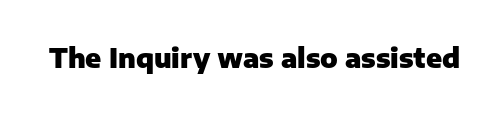
The image shows 26 px bold type, upright; set normal letter spacing, not underlined.
